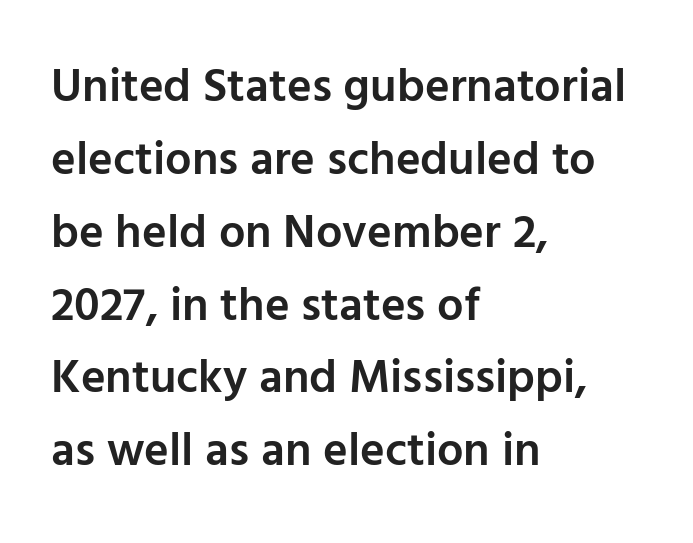
Q: Is the text bold? A: Semi-bold.
Q: Is the text italic (slanted)? A: No, it is upright.
Q: Is the typeface a serif or a sans-serif typeface? A: Sans-serif.
Q: Is the text underlined? A: No.
Q: How is the paragraph aligned? A: Left-aligned.
Q: Is the spacing between letters normal or unusually wide? A: Normal.
Q: Is the spacing between lines tight, normal or loose? A: Normal.
Q: Width (condensed, normal, or wide)? A: Normal.
Q: Stroke contrast? A: Low.
Q: x-height? A: Medium.
Q: Monospaced? A: No.
